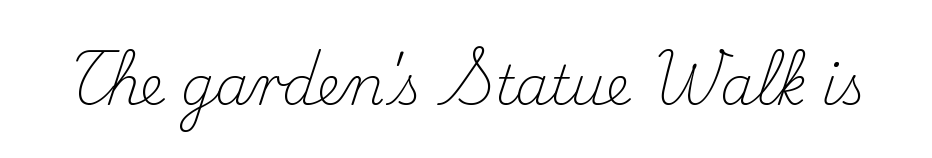
Q: Is the text bold? A: No.
Q: Is the text italic (slanted)? A: Yes.
Q: Is the typeface a serif or a sans-serif typeface? A: Serif.
Q: Is the text underlined? A: No.
Q: Is the spacing between letters normal or unusually wide? A: Normal.
Q: Width (condensed, normal, or wide)? A: Normal.
Q: Stroke contrast? A: Medium.
Q: x-height? A: Small.
Q: Monospaced? A: No.
